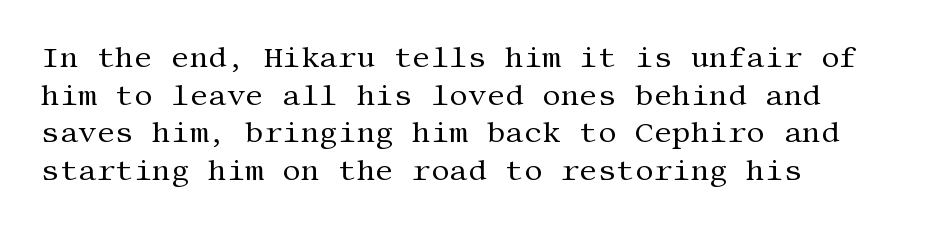
{"serif": "yes", "italic": "no", "bold": "no", "weight": "regular", "width": "normal", "stroke_contrast": "medium", "x_height": "large", "underline": "no", "align": "left", "line_spacing": "normal", "line_spacing_ratio": 1.3, "letter_spacing": "normal", "letter_spacing_em": 0.0, "glyph_px": 29}
